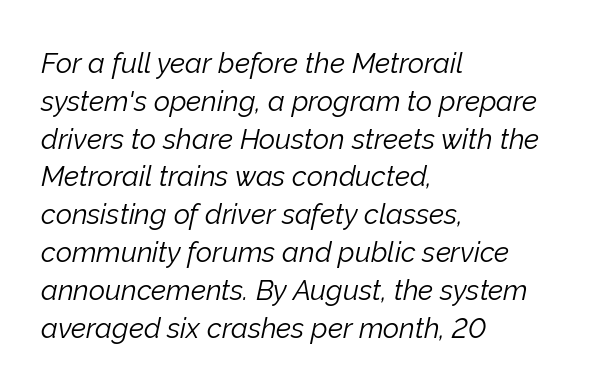
The image shows 28 px light type, italic (leaning right); set left-aligned, normal line spacing (1.35x), normal letter spacing, not underlined; low stroke contrast and a medium x-height.
